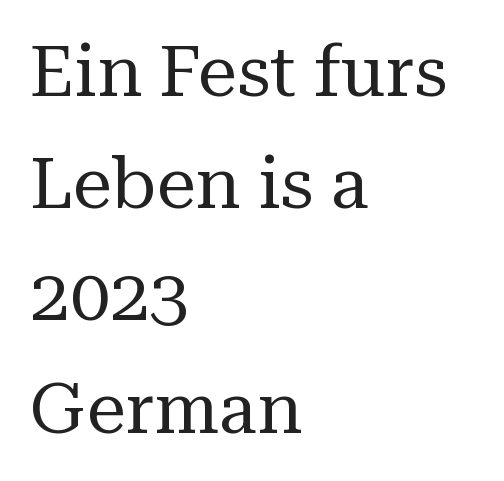
{"serif": "yes", "italic": "no", "bold": "no", "weight": "regular", "width": "normal", "stroke_contrast": "medium", "x_height": "medium", "monospaced": "no", "underline": "no", "align": "left", "line_spacing": "normal", "line_spacing_ratio": 1.58, "letter_spacing": "normal", "letter_spacing_em": 0.0, "glyph_px": 71}
